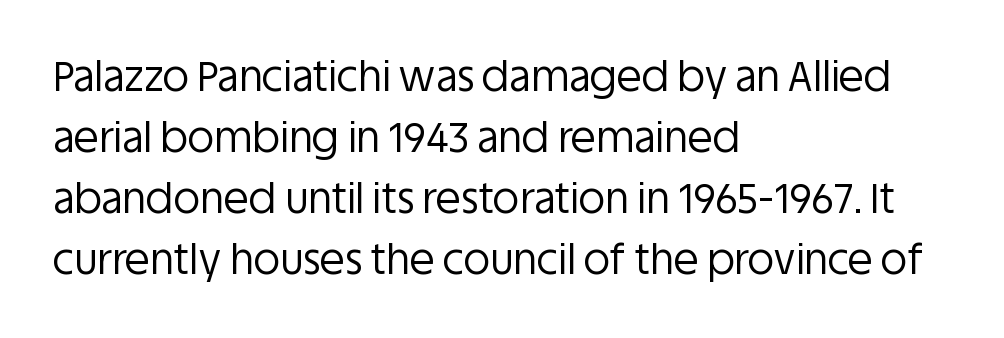
The image shows 41 px regular-weight sans-serif type, upright; set left-aligned, normal line spacing (1.49x), normal letter spacing, not underlined; low stroke contrast and a large x-height.
